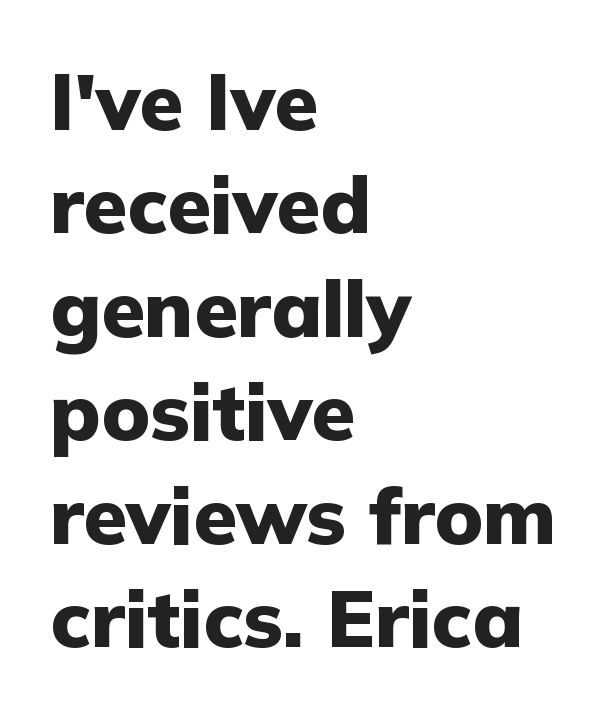
Q: Is the text bold? A: Yes.
Q: Is the text italic (slanted)? A: No, it is upright.
Q: Is the typeface a serif or a sans-serif typeface? A: Sans-serif.
Q: Is the text underlined? A: No.
Q: How is the paragraph aligned? A: Left-aligned.
Q: Is the spacing between letters normal or unusually wide? A: Normal.
Q: Is the spacing between lines tight, normal or loose? A: Normal.
Q: Width (condensed, normal, or wide)? A: Normal.
Q: Stroke contrast? A: Low.
Q: x-height? A: Medium.
Q: Monospaced? A: No.
